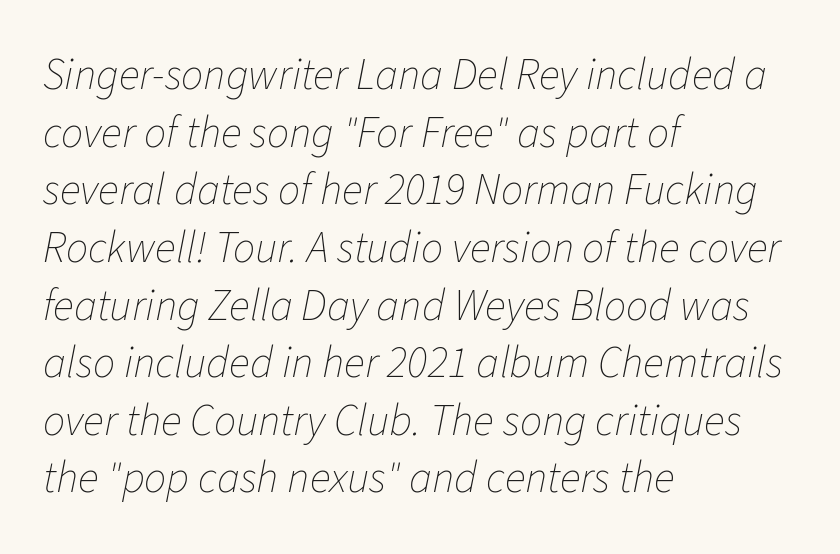
Q: Is the text bold? A: No.
Q: Is the text italic (slanted)? A: Yes, it leans right by about 11 degrees.
Q: Is the text underlined? A: No.
Q: How is the paragraph aligned? A: Left-aligned.
Q: Is the spacing between letters normal or unusually wide? A: Normal.
Q: Is the spacing between lines tight, normal or loose? A: Normal.
Q: Width (condensed, normal, or wide)? A: Normal.
Q: Stroke contrast? A: Low.
Q: x-height? A: Medium.
Q: Monospaced? A: No.
